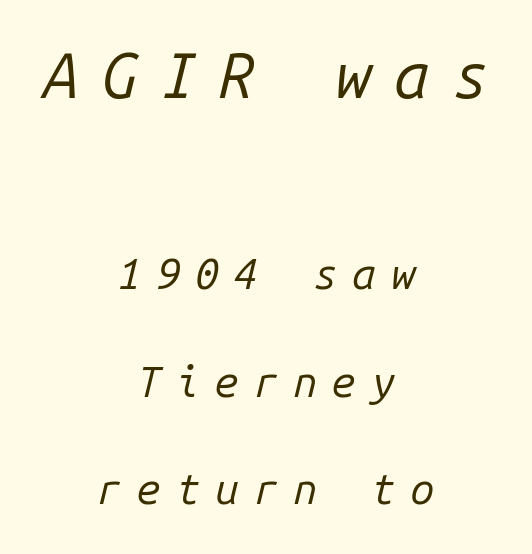
The image shows 64 px regular-weight type, italic (leaning right), monospaced; set centered, loose line spacing (2.5x), unusually wide letter spacing (+0.35 em), not underlined; the first (top) block is 1.49x larger; low stroke contrast and a medium x-height.
